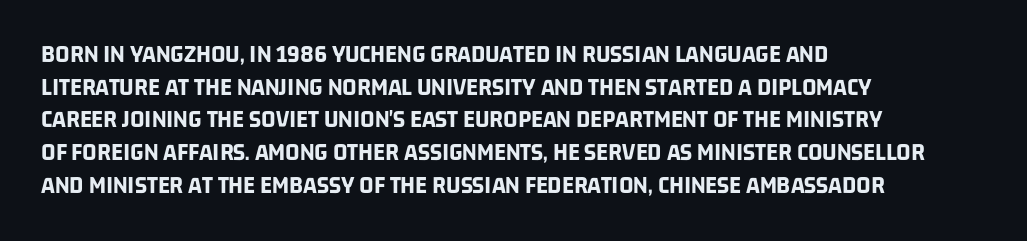
Letter spacing: default. The font is running at its bold setting. The rows are spaced the way most documents space them. Only glyphs here, with clear space below each row.
